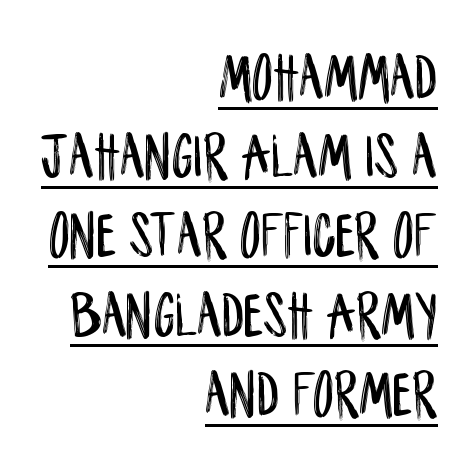
The image shows 66 px condensed sans-serif type, upright; set right-aligned, line spacing 1.2x, normal letter spacing, underlined; low stroke contrast and a large x-height.
